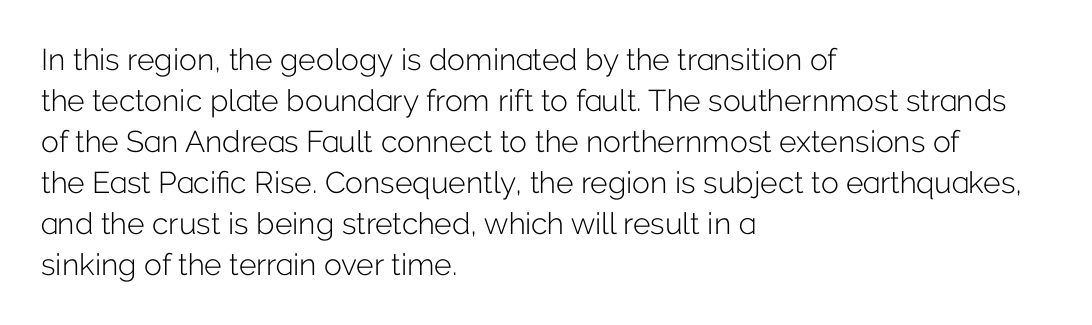
{"serif": "no", "italic": "no", "bold": "no", "weight": "light", "width": "normal", "stroke_contrast": "low", "x_height": "medium", "monospaced": "no", "underline": "no", "align": "left", "line_spacing": "normal", "line_spacing_ratio": 1.37, "letter_spacing": "normal", "letter_spacing_em": 0.0, "glyph_px": 30}
